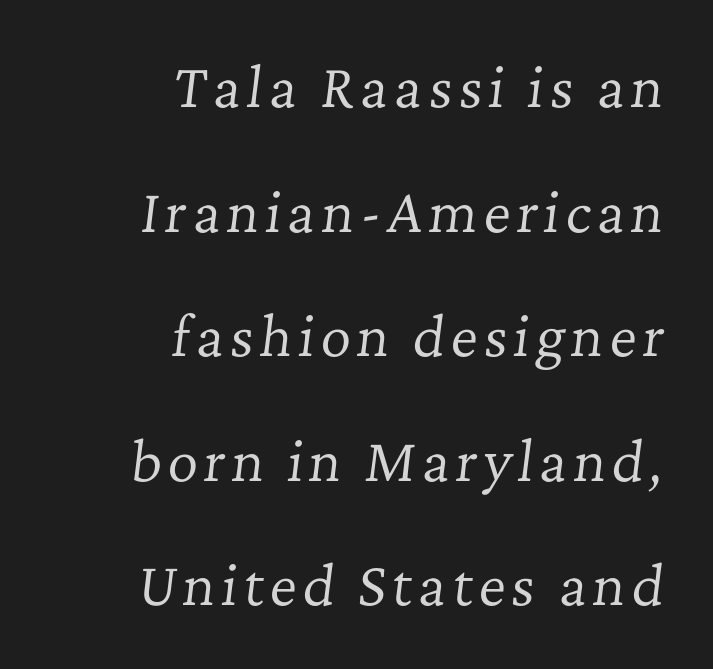
Teacher's note: observe the even right margin — that is flush-right alignment. A typesetter would call this leading open, well beyond the default. This is serif lettering, the kind often seen in printed books. These lines are rendered in a variable-pitch font.
